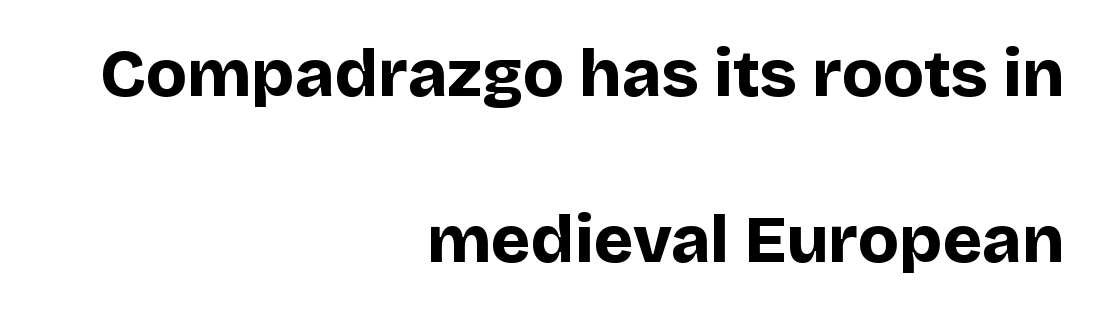
Do the letters lean? They stand straight. Spacing verdict: proportional, widths tailored to each character. The setting favours the right margin, as signatures and pull-quotes sometimes do. No word sits above an underline. You could call the tracking neutral — neither tight nor loose. Quick note: interline space is abundant.
